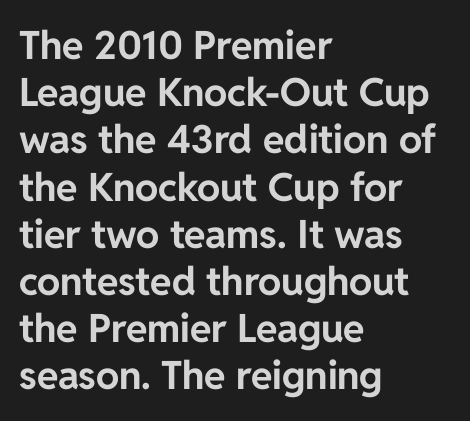
Q: Is the text bold? A: Yes.
Q: Is the text italic (slanted)? A: No, it is upright.
Q: Is the typeface a serif or a sans-serif typeface? A: Sans-serif.
Q: Is the text underlined? A: No.
Q: How is the paragraph aligned? A: Left-aligned.
Q: Is the spacing between letters normal or unusually wide? A: Normal.
Q: Width (condensed, normal, or wide)? A: Normal.
Q: Stroke contrast? A: Low.
Q: x-height? A: Medium.
Q: Monospaced? A: No.
